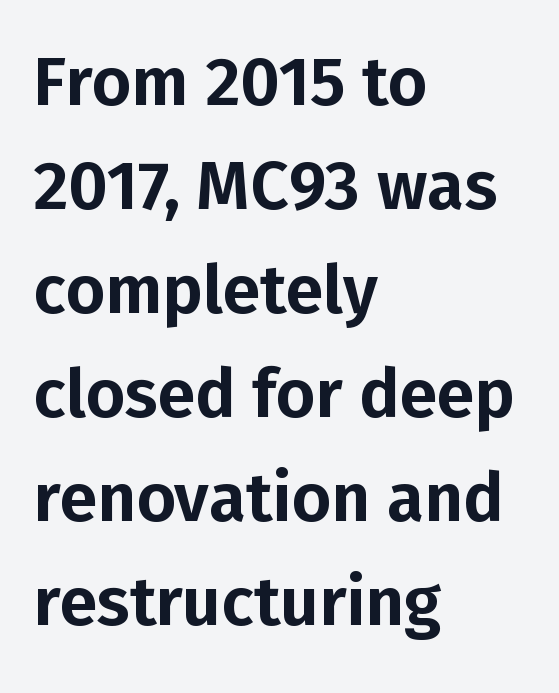
Q: Is the text italic (slanted)? A: No, it is upright.
Q: Is the typeface a serif or a sans-serif typeface? A: Sans-serif.
Q: Is the text underlined? A: No.
Q: How is the paragraph aligned? A: Left-aligned.
Q: Is the spacing between letters normal or unusually wide? A: Normal.
Q: Is the spacing between lines tight, normal or loose? A: Normal.
Q: Width (condensed, normal, or wide)? A: Normal.
Q: Stroke contrast? A: Low.
Q: x-height? A: Medium.
Q: Monospaced? A: No.
